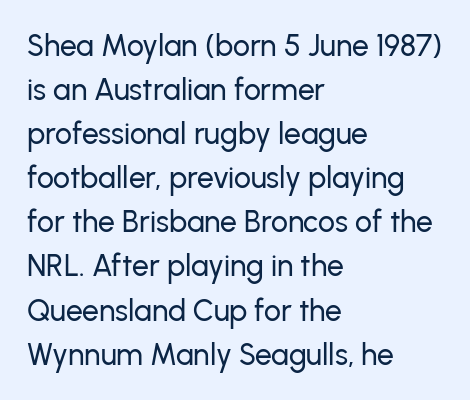
The image shows 30 px sans-serif type, upright; set left-aligned, normal line spacing (1.47x), normal letter spacing, not underlined; low stroke contrast and a medium x-height.
